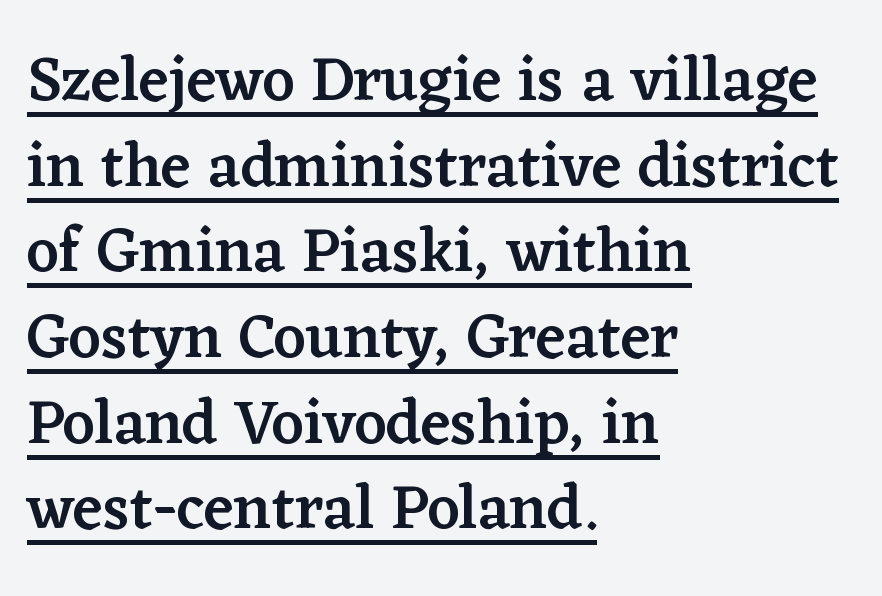
The image shows 63 px semibold serif type, upright; set left-aligned, normal line spacing (1.36x), normal letter spacing, underlined; low stroke contrast and a medium x-height.
